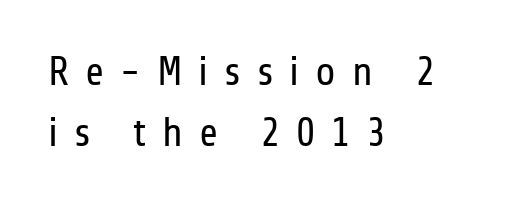
{"serif": "no", "italic": "no", "bold": "no", "weight": "regular", "width": "condensed", "stroke_contrast": "low", "x_height": "medium", "monospaced": "no", "underline": "no", "align": "left", "line_spacing": "normal", "line_spacing_ratio": 1.5, "letter_spacing": "wide", "letter_spacing_em": 0.39, "glyph_px": 41}
